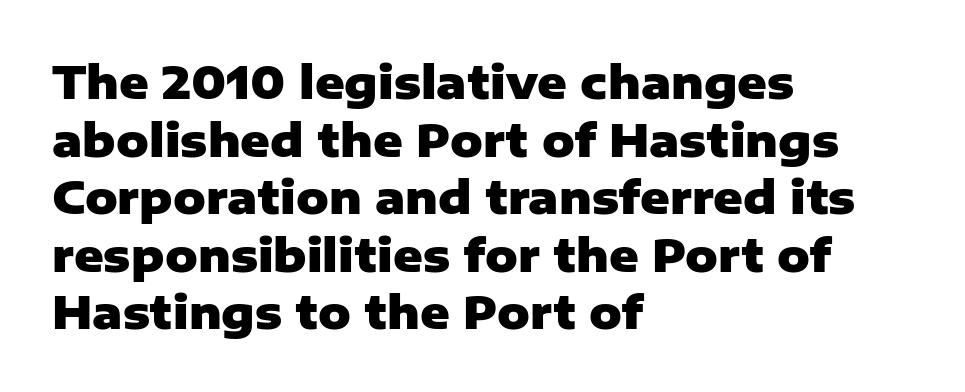
Q: Is the text bold? A: Yes.
Q: Is the text italic (slanted)? A: No, it is upright.
Q: Is the typeface a serif or a sans-serif typeface? A: Sans-serif.
Q: Is the text underlined? A: No.
Q: How is the paragraph aligned? A: Left-aligned.
Q: Is the spacing between letters normal or unusually wide? A: Normal.
Q: Is the spacing between lines tight, normal or loose? A: Normal.
Q: Width (condensed, normal, or wide)? A: Normal.
Q: Stroke contrast? A: Low.
Q: x-height? A: Medium.
Q: Monospaced? A: No.
